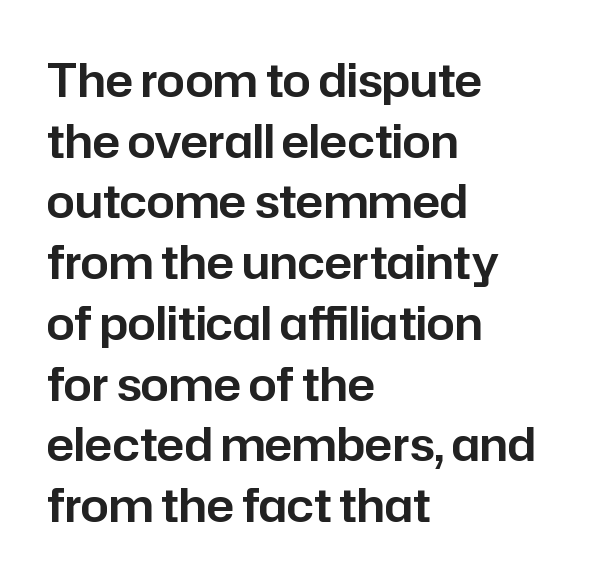
The image shows 45 px sans-serif type, upright; set left-aligned, normal line spacing (1.35x), normal letter spacing, not underlined; low stroke contrast and a medium x-height.
